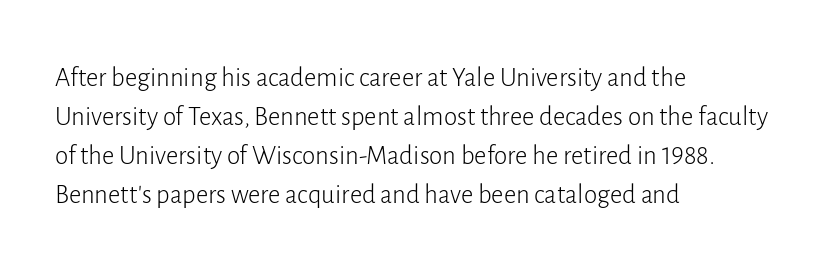
Default kerning and tracking; the words read as compact shapes. No heavy texture on the line: the type isn't bold. A roman cut, with each character standing at attention. Notice how the passage keeps a crisp vertical edge on the left only. Bare-footed words on every line.
